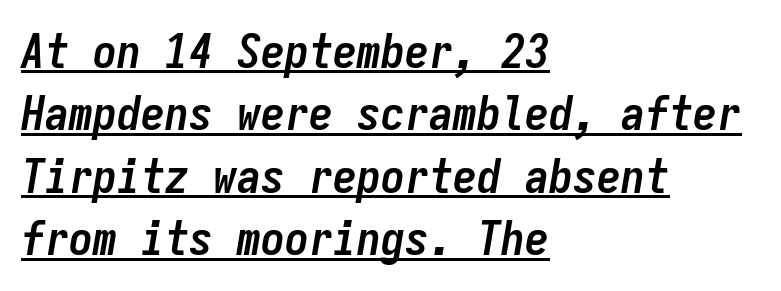
The image shows 48 px semibold, condensed type, italic (leaning right), monospaced; set left-aligned, normal line spacing (1.3x), normal letter spacing, underlined; low stroke contrast and a medium x-height.
